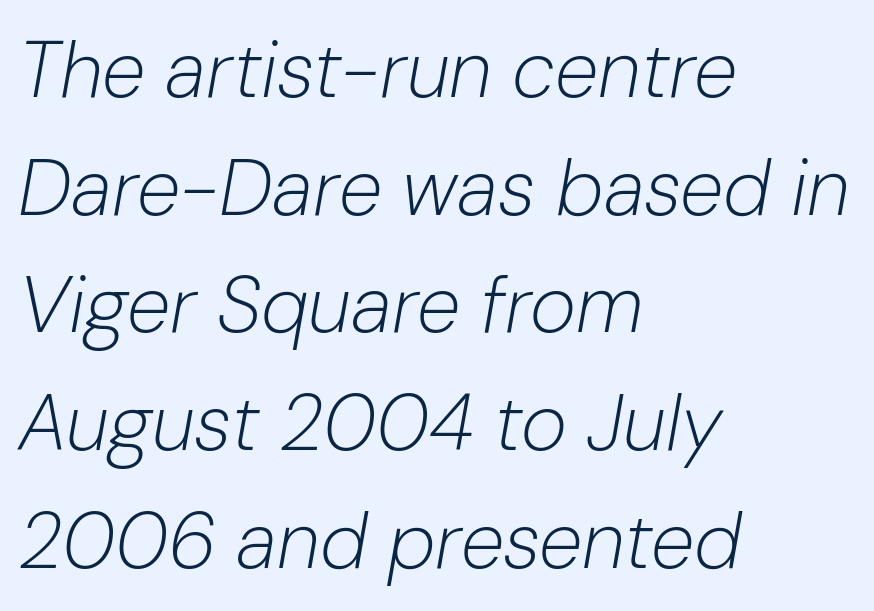
{"italic": "yes", "lean": "right", "slant_degrees": 10, "bold": "no", "weight": "light", "width": "normal", "stroke_contrast": "low", "x_height": "medium", "monospaced": "no", "underline": "no", "align": "left", "line_spacing": "normal", "line_spacing_ratio": 1.49, "letter_spacing": "normal", "letter_spacing_em": 0.0, "glyph_px": 79}
